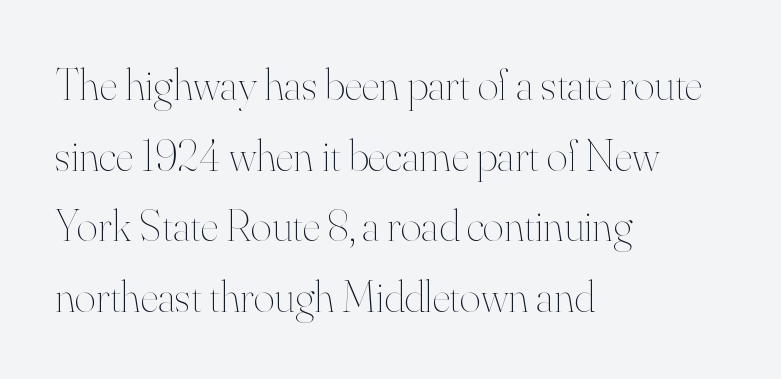
Q: Is the text bold? A: No.
Q: Is the text italic (slanted)? A: No, it is upright.
Q: Is the text underlined? A: No.
Q: How is the paragraph aligned? A: Left-aligned.
Q: Is the spacing between letters normal or unusually wide? A: Normal.
Q: Is the spacing between lines tight, normal or loose? A: Normal.
Q: Width (condensed, normal, or wide)? A: Normal.
Q: Stroke contrast? A: High.
Q: x-height? A: Small.
Q: Monospaced? A: No.
